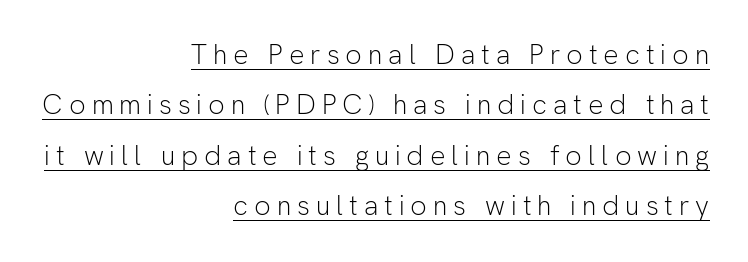
Is there an underline? Yes — a line sits under the letters. This sample uses expanded letter spacing, leaving extra air between glyphs. The font sits on the lighter half of the weight spectrum, regular included. Horizontal alignment here is rightward, an uncommon choice for prose.
